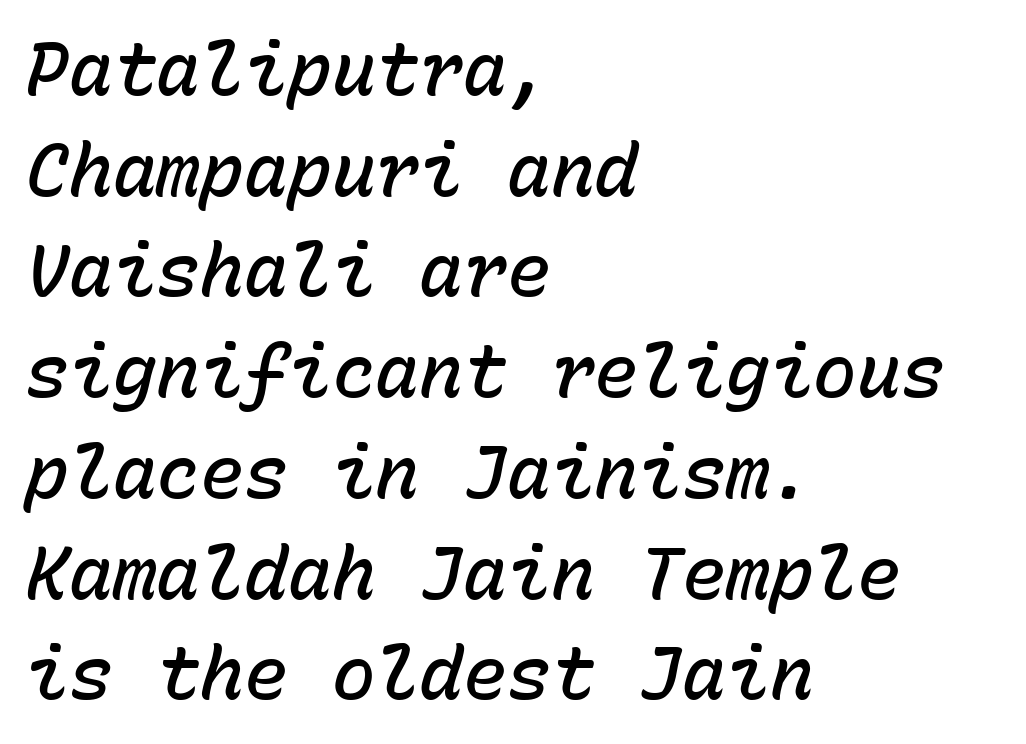
{"italic": "yes", "lean": "right", "slant_degrees": 15, "bold": "semi", "weight": "semibold", "width": "normal", "stroke_contrast": "low", "x_height": "medium", "monospaced": "yes", "underline": "no", "align": "left", "line_spacing": "normal", "line_spacing_ratio": 1.38, "letter_spacing": "normal", "letter_spacing_em": 0.0, "glyph_px": 73}
